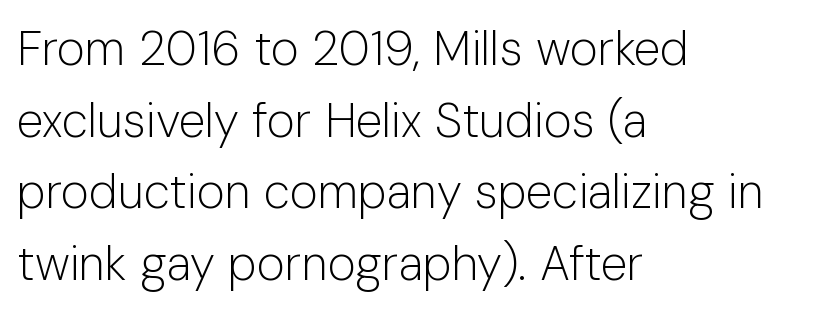
Check the space under the baseline: it is left empty. Think standard paragraph weight, or any step lighter than that. Regarding serifs, this sample does without them. No extra tracking has been applied to these lines. A roman cut, with each character standing at attention. Is this a fixed-width face? No — the glyphs have proportional, varying widths.
